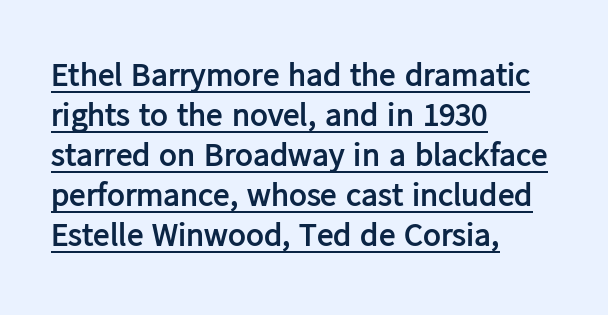
Q: Is the text bold? A: Yes.
Q: Is the text italic (slanted)? A: No, it is upright.
Q: Is the typeface a serif or a sans-serif typeface? A: Sans-serif.
Q: Is the text underlined? A: Yes.
Q: How is the paragraph aligned? A: Left-aligned.
Q: Is the spacing between letters normal or unusually wide? A: Normal.
Q: Width (condensed, normal, or wide)? A: Normal.
Q: Stroke contrast? A: Low.
Q: x-height? A: Medium.
Q: Monospaced? A: No.
